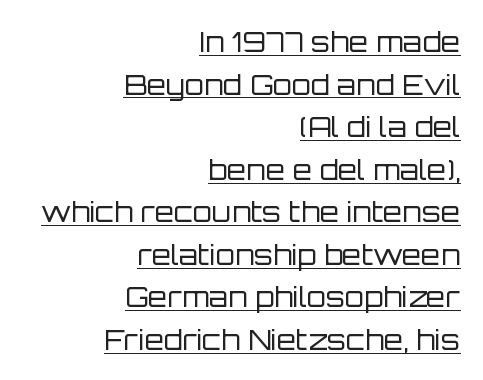
Q: Is the text bold? A: No.
Q: Is the text italic (slanted)? A: No, it is upright.
Q: Is the typeface a serif or a sans-serif typeface? A: Sans-serif.
Q: Is the text underlined? A: Yes.
Q: How is the paragraph aligned? A: Right-aligned.
Q: Is the spacing between letters normal or unusually wide? A: Normal.
Q: Is the spacing between lines tight, normal or loose? A: Normal.
Q: Width (condensed, normal, or wide)? A: Normal.
Q: Stroke contrast? A: Low.
Q: x-height? A: Large.
Q: Monospaced? A: No.
